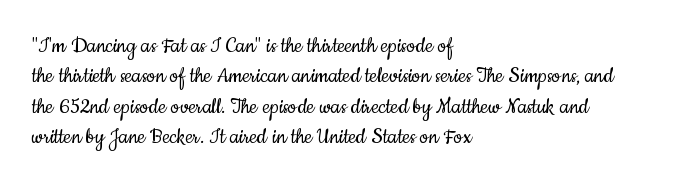
{"bold": "no", "underline": "no", "align": "left", "line_spacing_ratio": 1.22, "letter_spacing": "normal", "letter_spacing_em": 0.0, "glyph_px": 25}
